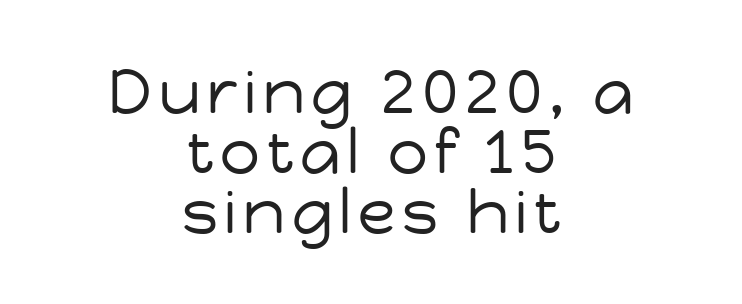
Q: Is the text bold? A: No.
Q: Is the text italic (slanted)? A: No, it is upright.
Q: Is the typeface a serif or a sans-serif typeface? A: Sans-serif.
Q: Is the text underlined? A: No.
Q: How is the paragraph aligned? A: Centered.
Q: Is the spacing between lines tight, normal or loose? A: Tight.
Q: Width (condensed, normal, or wide)? A: Normal.
Q: Stroke contrast? A: Low.
Q: x-height? A: Medium.
Q: Monospaced? A: No.
